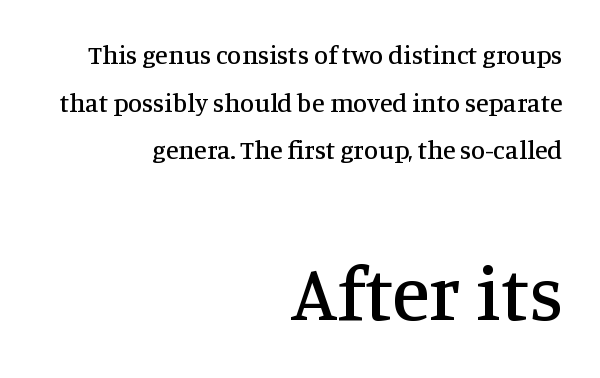
You could not count columns in this text — the font is proportionally spaced. You get the small type first, then a jump to larger type. The strip under each line holds only bare page. This sample uses plain, unmodified letter spacing. Letterform terminals end in serifs throughout the passage.
